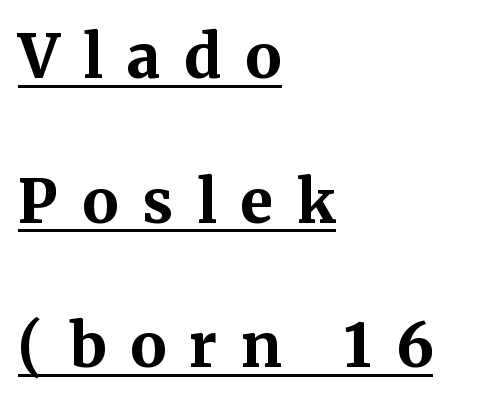
The image shows 60 px bold serif type, upright; set left-aligned, loose line spacing (2.41x), unusually wide letter spacing (+0.4 em), underlined; medium stroke contrast and a medium x-height.
